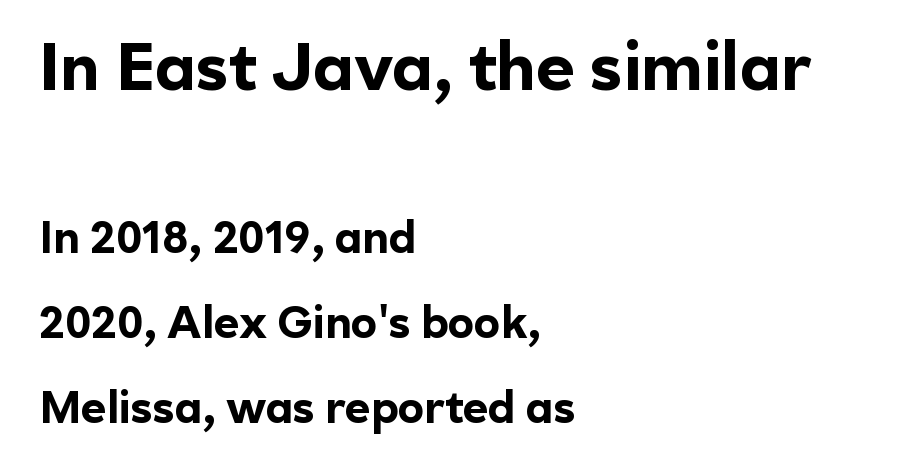
{"serif": "no", "italic": "no", "bold": "yes", "weight": "bold", "width": "normal", "x_height": "medium", "monospaced": "no", "underline": "no", "align": "left", "line_spacing": "loose", "line_spacing_ratio": 1.93, "letter_spacing": "normal", "letter_spacing_em": 0.0, "larger_block": "first", "size_ratio": 1.5, "glyph_px": 66}
